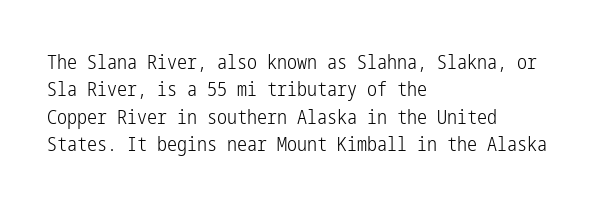
Caption: standard tracking, unaltered. Alignment: flush left. Line spacing here is normal. Weight: not bold — regular or lighter.
